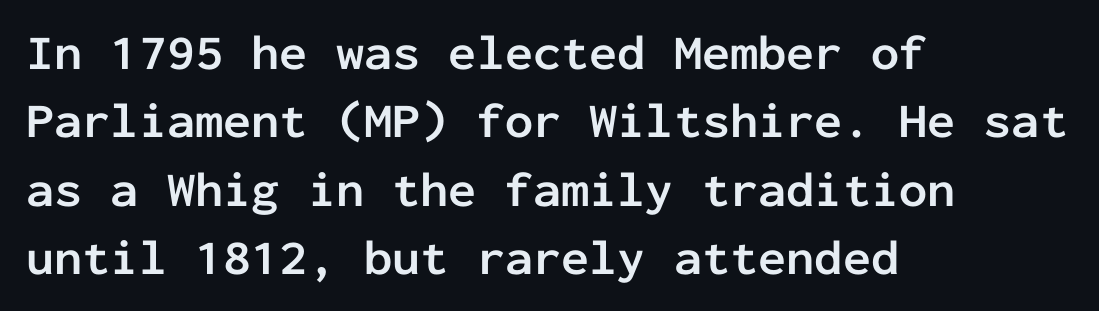
The image shows 50 px semibold sans-serif type, upright, monospaced; set left-aligned, normal line spacing (1.37x), normal letter spacing, not underlined; low stroke contrast and a medium x-height.
